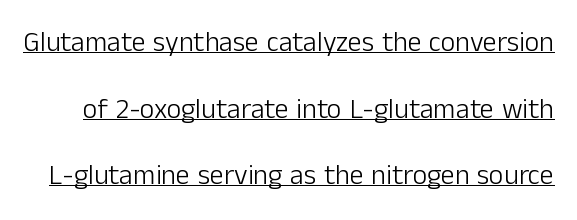
{"serif": "no", "italic": "no", "bold": "no", "weight": "light", "width": "normal", "stroke_contrast": "low", "x_height": "medium", "monospaced": "no", "underline": "yes", "line_spacing": "loose", "line_spacing_ratio": 2.38, "letter_spacing": "normal", "letter_spacing_em": 0.0, "glyph_px": 28}
